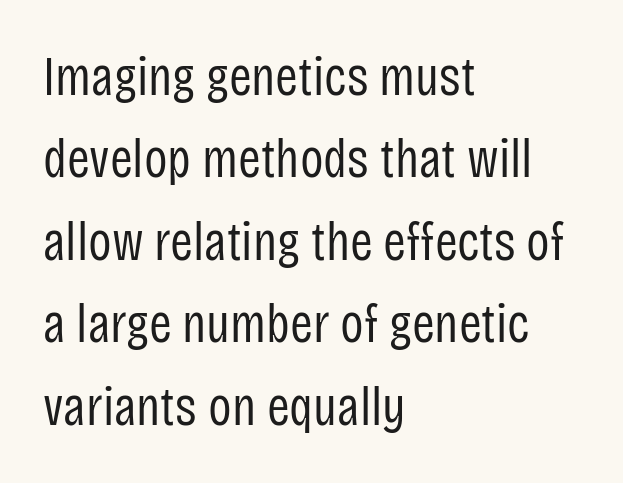
{"serif": "no", "italic": "no", "bold": "no", "weight": "regular", "width": "condensed", "stroke_contrast": "low", "x_height": "large", "monospaced": "no", "underline": "no", "align": "left", "line_spacing": "normal", "line_spacing_ratio": 1.5, "letter_spacing": "normal", "letter_spacing_em": 0.0, "glyph_px": 55}
